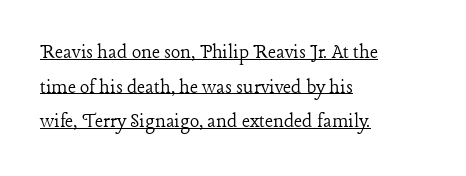
{"italic": "no", "bold": "no", "underline": "yes", "align": "left", "line_spacing": "normal", "line_spacing_ratio": 1.57, "letter_spacing": "normal", "letter_spacing_em": 0.0, "glyph_px": 22}
